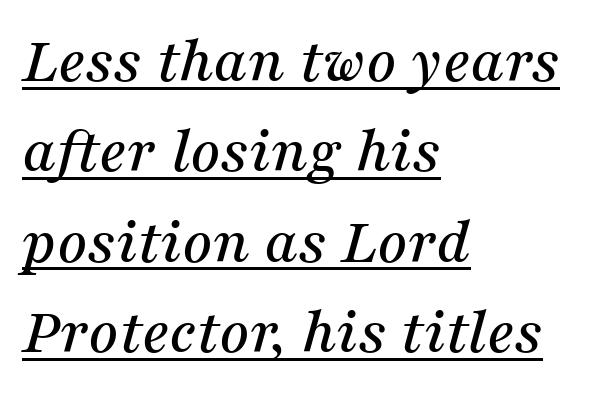
The image shows 66 px serif type, italic (leaning right); set left-aligned, normal line spacing (1.37x), normal letter spacing, underlined; medium stroke contrast and a medium x-height.
